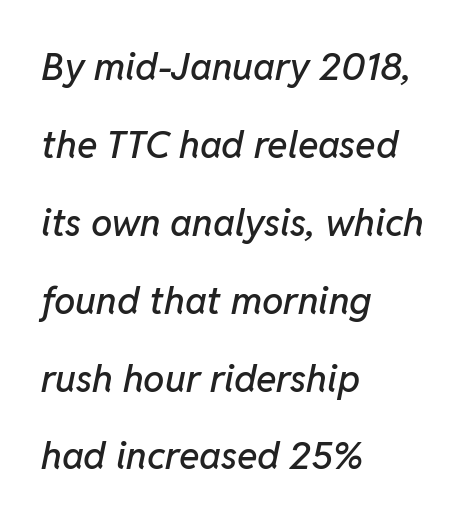
Q: Is the text italic (slanted)? A: Yes, it leans right by about 11 degrees.
Q: Is the text underlined? A: No.
Q: How is the paragraph aligned? A: Left-aligned.
Q: Is the spacing between letters normal or unusually wide? A: Normal.
Q: Is the spacing between lines tight, normal or loose? A: Loose.
Q: Width (condensed, normal, or wide)? A: Normal.
Q: Stroke contrast? A: Low.
Q: x-height? A: Medium.
Q: Monospaced? A: No.
